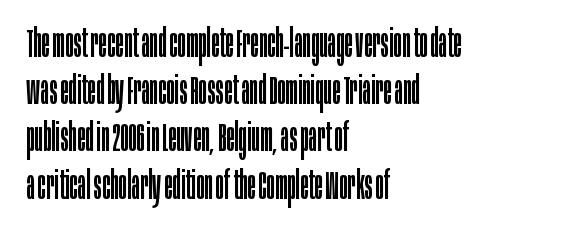
{"serif": "no", "italic": "no", "bold": "no", "weight": "regular", "width": "condensed", "stroke_contrast": "low", "x_height": "large", "monospaced": "no", "underline": "no", "align": "left", "line_spacing_ratio": 1.21, "letter_spacing": "normal", "letter_spacing_em": 0.0, "glyph_px": 39}
